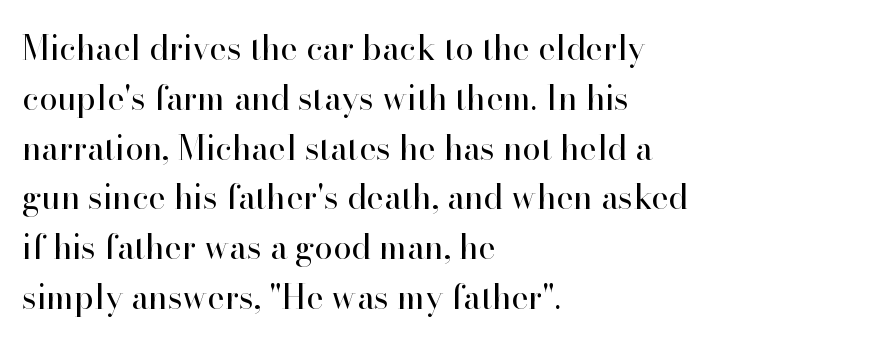
Q: Is the text bold? A: No.
Q: Is the text italic (slanted)? A: No, it is upright.
Q: Is the typeface a serif or a sans-serif typeface? A: Serif.
Q: Is the text underlined? A: No.
Q: How is the paragraph aligned? A: Left-aligned.
Q: Is the spacing between letters normal or unusually wide? A: Normal.
Q: Is the spacing between lines tight, normal or loose? A: Normal.
Q: Width (condensed, normal, or wide)? A: Normal.
Q: Stroke contrast? A: High.
Q: x-height? A: Small.
Q: Monospaced? A: No.
